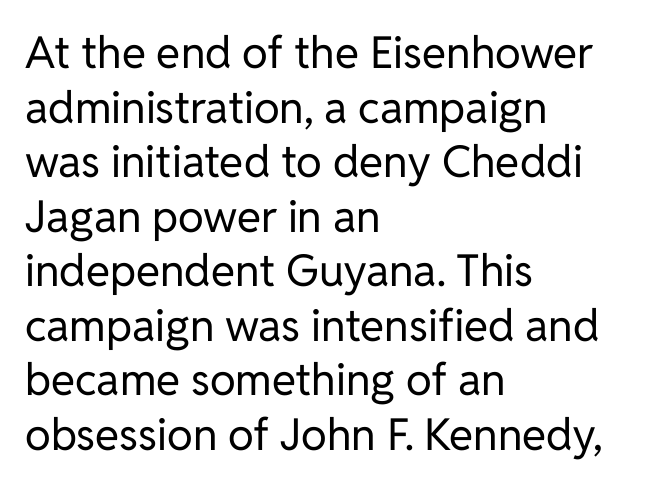
Q: Is the text bold? A: No.
Q: Is the text italic (slanted)? A: No, it is upright.
Q: Is the typeface a serif or a sans-serif typeface? A: Sans-serif.
Q: Is the text underlined? A: No.
Q: How is the paragraph aligned? A: Left-aligned.
Q: Is the spacing between letters normal or unusually wide? A: Normal.
Q: Width (condensed, normal, or wide)? A: Normal.
Q: Stroke contrast? A: Low.
Q: x-height? A: Medium.
Q: Monospaced? A: No.
